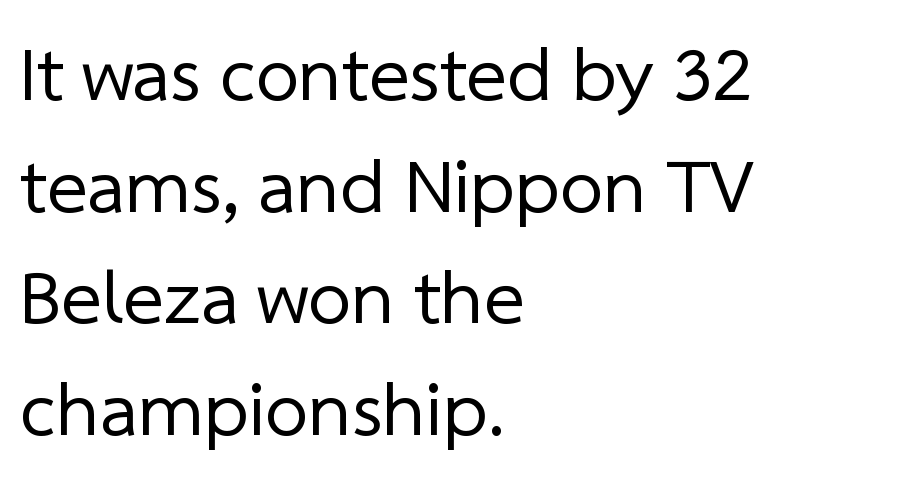
The passage shown is typeset with a sans-serif family. Observe the ordinary spacing: letters are neighbours, not strangers. The glyphs are unaccompanied by any horizontal stroke below them. Do the characters align in a grid? No, the font is proportional. The paragraph shown leans on its left margin.
